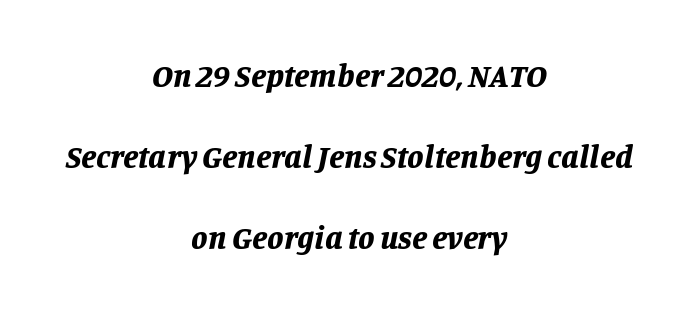
Honestly, there is no underline to notice here at all. You can tell it's italic because the verticals aren't actually vertical. Honestly, the rows look like they've been pulled way apart. How heavy is the stroke? Heavy — this is a bold. No extra tracking has been applied to these lines.
